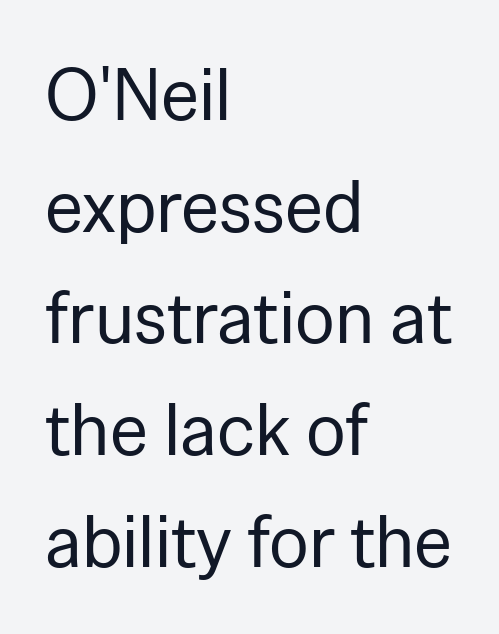
The image shows 74 px regular-weight sans-serif type, upright; set left-aligned, normal line spacing (1.51x), normal letter spacing, not underlined; low stroke contrast and a medium x-height.
